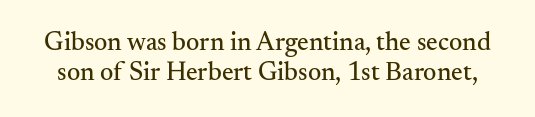
{"italic": "no", "underline": "no", "line_spacing": "tight", "line_spacing_ratio": 1.15, "letter_spacing": "normal", "letter_spacing_em": 0.0, "glyph_px": 26}
